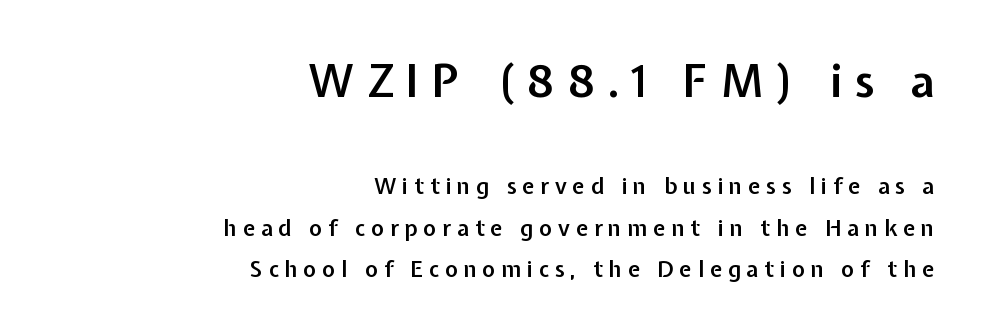
Q: Is the text bold? A: Semi-bold.
Q: Is the text italic (slanted)? A: No, it is upright.
Q: Is the typeface a serif or a sans-serif typeface? A: Sans-serif.
Q: Is the text underlined? A: No.
Q: How is the paragraph aligned? A: Right-aligned.
Q: Is the spacing between letters normal or unusually wide? A: Unusually wide.
Q: Which block of text is set in a larger size, the first (top) or the second (bottom)? A: The first (top) one.
Q: Width (condensed, normal, or wide)? A: Normal.
Q: Stroke contrast? A: Low.
Q: x-height? A: Medium.
Q: Monospaced? A: No.
